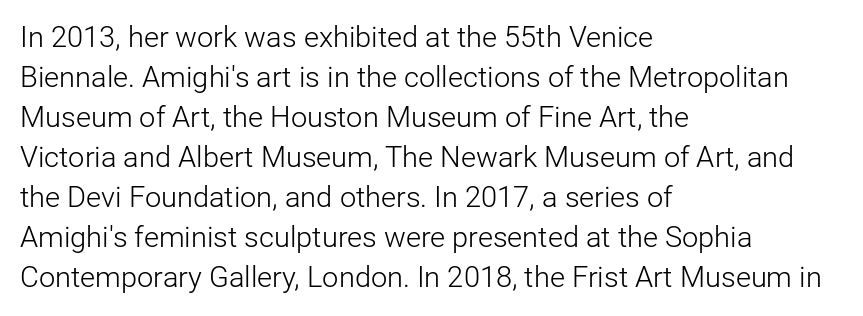
Q: Is the text bold? A: No.
Q: Is the text italic (slanted)? A: No, it is upright.
Q: Is the typeface a serif or a sans-serif typeface? A: Sans-serif.
Q: Is the text underlined? A: No.
Q: How is the paragraph aligned? A: Left-aligned.
Q: Is the spacing between letters normal or unusually wide? A: Normal.
Q: Is the spacing between lines tight, normal or loose? A: Normal.
Q: Width (condensed, normal, or wide)? A: Normal.
Q: Stroke contrast? A: Low.
Q: x-height? A: Medium.
Q: Monospaced? A: No.
